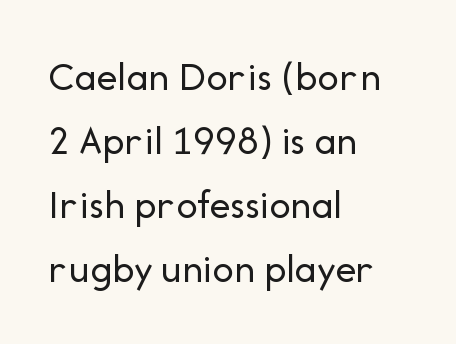
Where is the straight margin? On the left. Style check: upright. The passage shown is typed in a proportional face where columns would drift. You can tell from the bare stems that sans-serif type was used. No heavy texture on the line: the type isn't bold.
